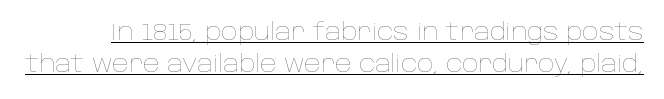
Q: Is the text bold? A: No.
Q: Is the text italic (slanted)? A: No, it is upright.
Q: Is the text underlined? A: Yes.
Q: Is the spacing between letters normal or unusually wide? A: Normal.
Q: Is the spacing between lines tight, normal or loose? A: Normal.
